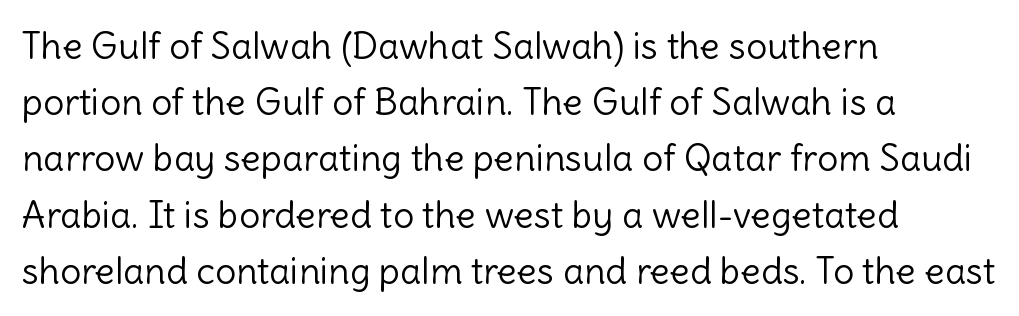
The image shows 37 px light sans-serif type, upright; set left-aligned, normal line spacing (1.52x), normal letter spacing, not underlined; a medium x-height.
